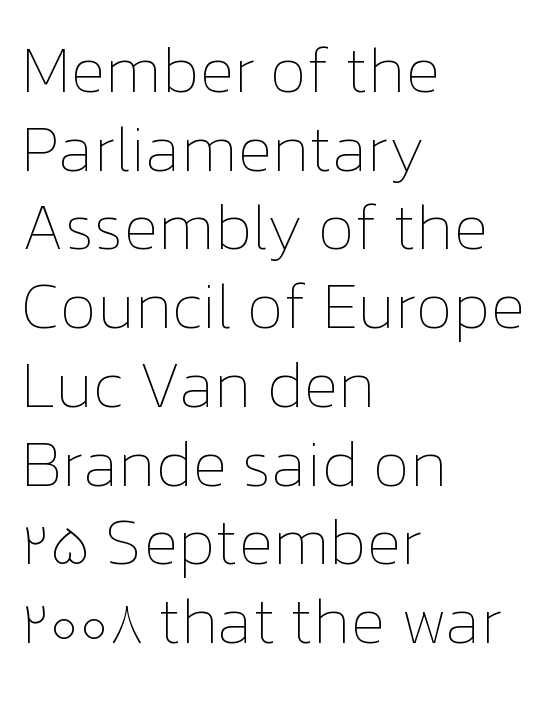
{"italic": "no", "bold": "no", "weight": "thin", "width": "normal", "stroke_contrast": "low", "x_height": "medium", "monospaced": "no", "underline": "no", "align": "left", "line_spacing_ratio": 1.23, "letter_spacing": "normal", "letter_spacing_em": 0.0, "glyph_px": 64}
